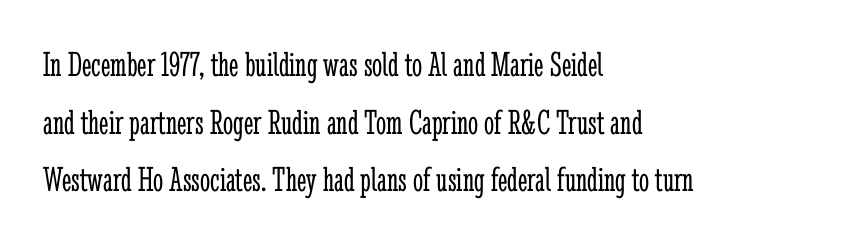
Honestly, the letter spacing is just normal — you wouldn't notice it. Unlike a clean sans, this face finishes its strokes with serifs. Is this a heavy cut? Hardly; it is regular or lighter. A normal amount of white space separates one row of letters from the next. This sample is left-justified, so line endings fall wherever the words run out. The letters stand upright; this is a roman face.
